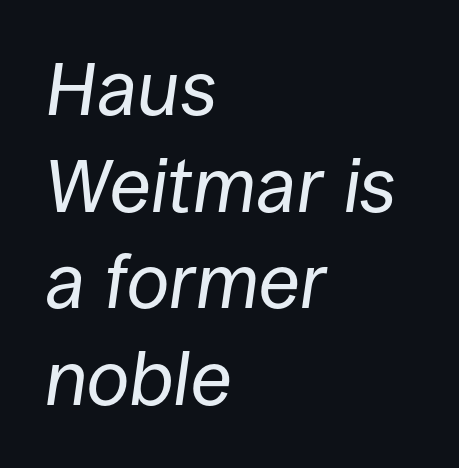
Summary of weight: not heavy and not bold. Only glyphs here, with clear space below each row. One-word summary of the alignment: left. Think of a printed novel: that variable character pitch is what you see here. Letter spacing: default.
